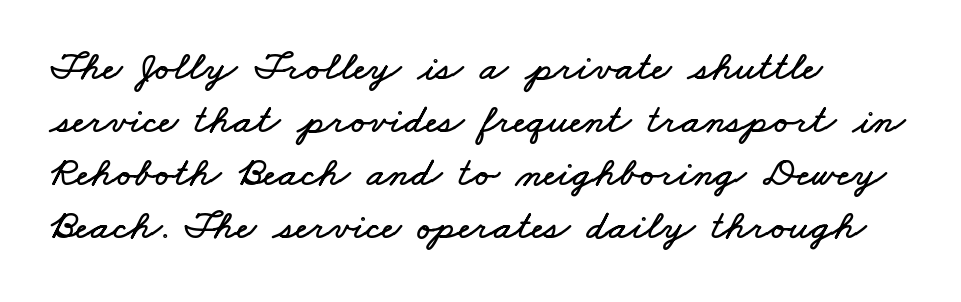
The image shows 42 px wide type; set left-aligned, normal line spacing (1.26x), normal letter spacing, not underlined; low stroke contrast and a small x-height.
